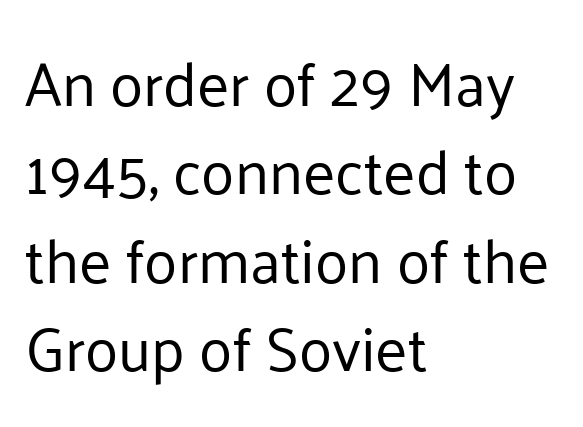
Rendered with straight, roman letterforms. You could not count columns in this text — the font is proportionally spaced. One-word summary of the alignment: left. The passage shown is not underscored anywhere.
